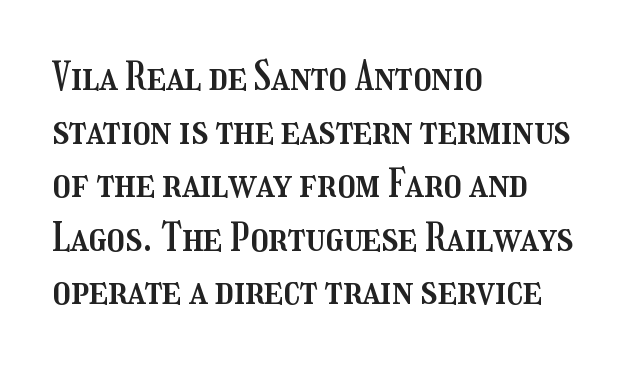
The line texture is even and compact thanks to regular tracking. Character widths vary here, with narrow letters taking less room than wide ones. Beneath every word, the page is bare. Alignment: flush left.
